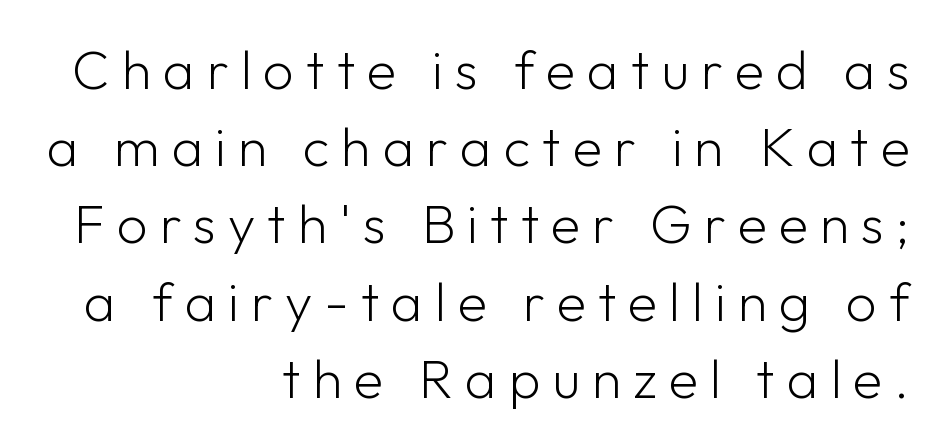
Q: Is the text bold? A: No.
Q: Is the text italic (slanted)? A: No, it is upright.
Q: Is the typeface a serif or a sans-serif typeface? A: Sans-serif.
Q: Is the text underlined? A: No.
Q: How is the paragraph aligned? A: Right-aligned.
Q: Is the spacing between letters normal or unusually wide? A: Unusually wide.
Q: Is the spacing between lines tight, normal or loose? A: Normal.
Q: Width (condensed, normal, or wide)? A: Normal.
Q: Stroke contrast? A: Low.
Q: x-height? A: Medium.
Q: Monospaced? A: No.
